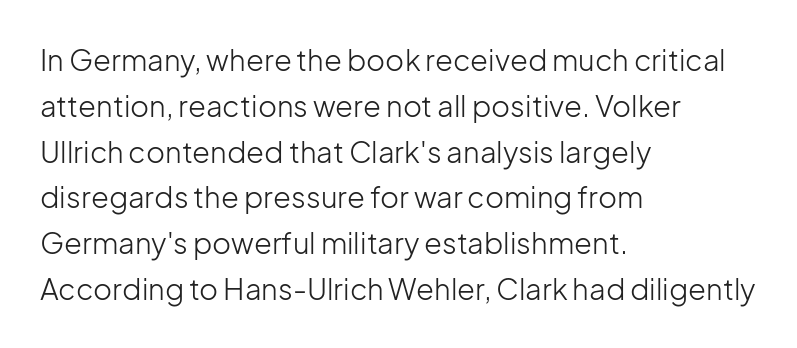
Q: Is the text bold? A: No.
Q: Is the text italic (slanted)? A: No, it is upright.
Q: Is the typeface a serif or a sans-serif typeface? A: Sans-serif.
Q: Is the text underlined? A: No.
Q: How is the paragraph aligned? A: Left-aligned.
Q: Is the spacing between letters normal or unusually wide? A: Normal.
Q: Is the spacing between lines tight, normal or loose? A: Normal.
Q: Width (condensed, normal, or wide)? A: Normal.
Q: Stroke contrast? A: Low.
Q: x-height? A: Medium.
Q: Monospaced? A: No.
